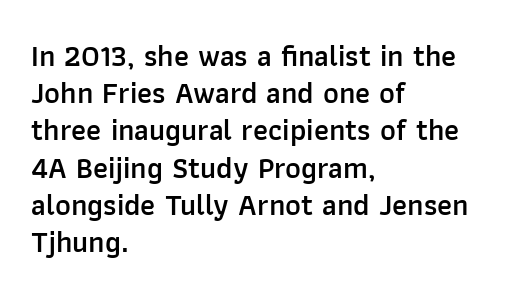
{"serif": "no", "italic": "no", "bold": "semi", "weight": "semibold", "width": "normal", "stroke_contrast": "low", "x_height": "medium", "monospaced": "no", "underline": "no", "align": "left", "line_spacing_ratio": 1.24, "letter_spacing": "normal", "letter_spacing_em": 0.0, "glyph_px": 30}
